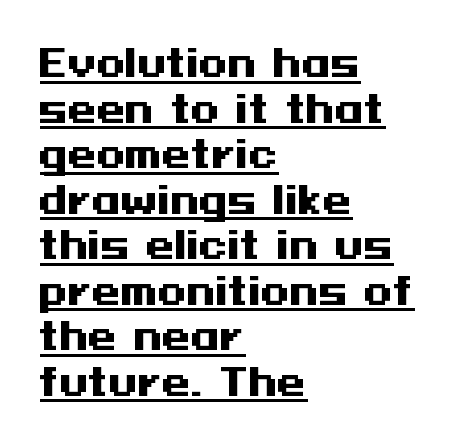
Ordinary non-slanted type is in use. The passage shown has conventional tracking throughout. Does the copy run flush right? No — it runs flush left. Does a line run under the words? Yes, clearly. No feet cap the strokes, marking this as sans-serif type.
